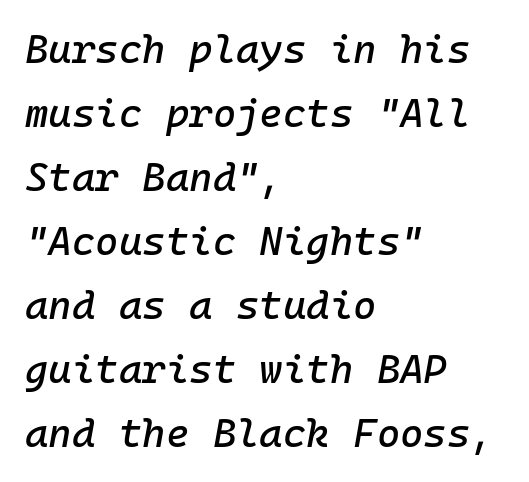
Q: Is the text italic (slanted)? A: Yes, it leans right by about 10 degrees.
Q: Is the text underlined? A: No.
Q: How is the paragraph aligned? A: Left-aligned.
Q: Is the spacing between letters normal or unusually wide? A: Normal.
Q: Is the spacing between lines tight, normal or loose? A: Normal.
Q: Width (condensed, normal, or wide)? A: Normal.
Q: Stroke contrast? A: Low.
Q: x-height? A: Medium.
Q: Monospaced? A: Yes.
